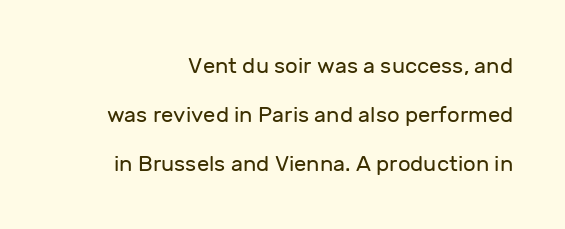
Q: Is the text bold? A: No.
Q: Is the text italic (slanted)? A: No, it is upright.
Q: Is the text underlined? A: No.
Q: Is the spacing between letters normal or unusually wide? A: Normal.
Q: Is the spacing between lines tight, normal or loose? A: Loose.
